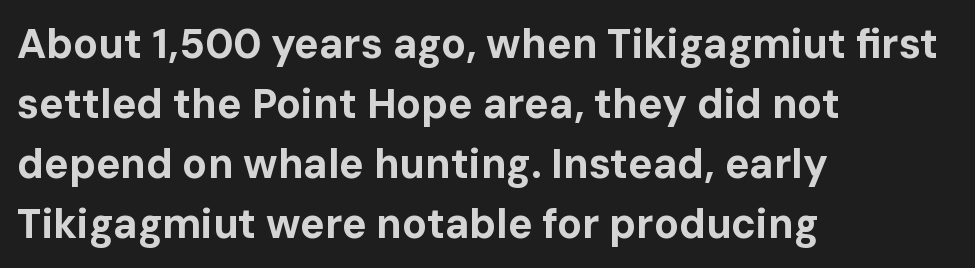
The line texture is even and compact thanks to regular tracking. Any mark beneath the type? The region is blank. The letters stand upright; this is a roman face. The passage shown stacks its lines at a standard gap.
